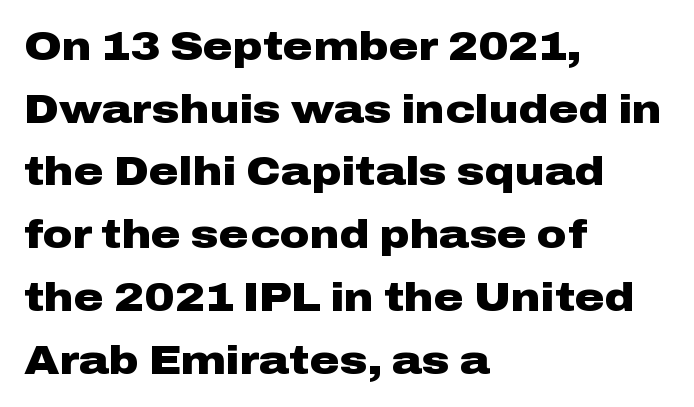
Q: Is the text bold? A: Yes.
Q: Is the text italic (slanted)? A: No, it is upright.
Q: Is the typeface a serif or a sans-serif typeface? A: Sans-serif.
Q: Is the text underlined? A: No.
Q: How is the paragraph aligned? A: Left-aligned.
Q: Is the spacing between letters normal or unusually wide? A: Normal.
Q: Is the spacing between lines tight, normal or loose? A: Normal.
Q: Width (condensed, normal, or wide)? A: Wide.
Q: Stroke contrast? A: Low.
Q: x-height? A: Medium.
Q: Monospaced? A: No.
